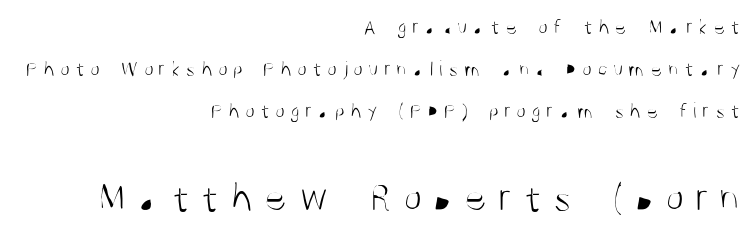
{"serif": "no", "italic": "no", "bold": "no", "weight": "light", "width": "condensed", "stroke_contrast": "medium", "x_height": "large", "monospaced": "no", "underline": "no", "align": "right", "line_spacing": "loose", "line_spacing_ratio": 1.91, "letter_spacing": "wide", "letter_spacing_em": 0.25, "larger_block": "second", "size_ratio": 1.95, "glyph_px": 43}
